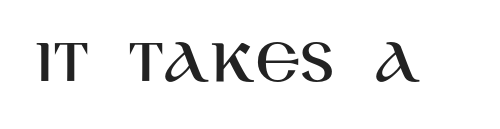
The image shows 65 px sans-serif type, upright; set normal letter spacing, not underlined; high stroke contrast and a large x-height.
